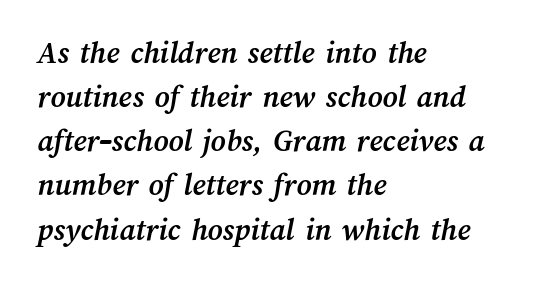
Q: Is the text bold? A: Yes.
Q: Is the text underlined? A: No.
Q: How is the paragraph aligned? A: Left-aligned.
Q: Is the spacing between letters normal or unusually wide? A: Normal.
Q: Is the spacing between lines tight, normal or loose? A: Normal.
Q: Width (condensed, normal, or wide)? A: Normal.
Q: Stroke contrast? A: Medium.
Q: x-height? A: Medium.
Q: Monospaced? A: No.
